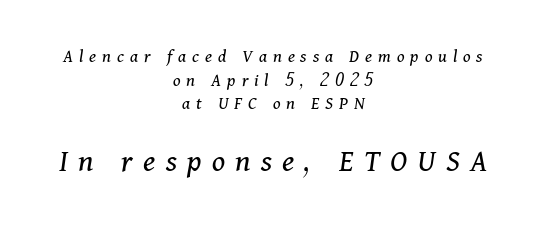
The image shows 33 px regular-weight serif type, italic (leaning right); set centered, line spacing 1.24x, unusually wide letter spacing (+0.31 em), not underlined; the second (bottom) block is 1.74x larger; medium stroke contrast and a medium x-height.
